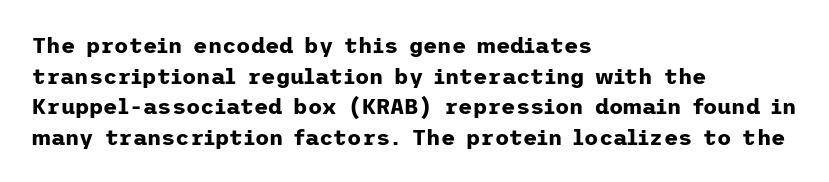
If you drew a line through each stem, it would be perfectly vertical. A normal amount of white space separates one row of letters from the next. Unmarked baselines from the first word to the last. Pretty heavy lettering here — definitely bold. The paragraph has a hard left edge and a soft right edge. These lines keep a tight, regular rhythm from letter to letter.
